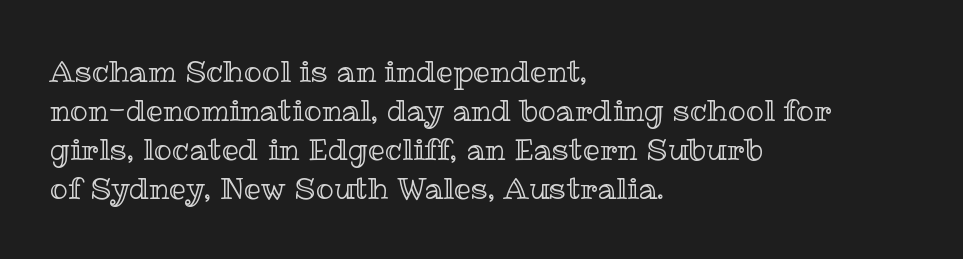
The image shows 30 px text type, upright; set left-aligned, normal line spacing (1.3x), normal letter spacing, not underlined; a medium x-height.
